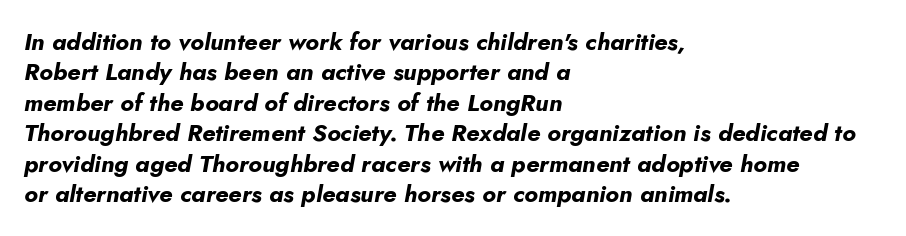
{"italic": "yes", "lean": "right", "slant_degrees": 5, "bold": "yes", "underline": "no", "align": "left", "line_spacing": "normal", "line_spacing_ratio": 1.27, "letter_spacing": "normal", "letter_spacing_em": 0.0, "glyph_px": 24}
